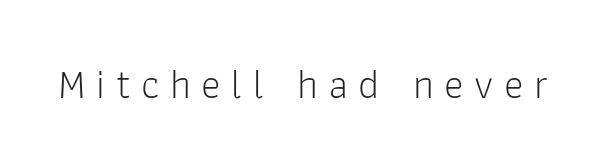
The passage shown is not underscored anywhere. Looks like regular typesetting: each glyph gets only the width it needs. Nothing sits at the stroke ends, so this counts as sans-serif. Caption: expanded tracking, letters set apart. Vertical strokes here are truly vertical.
